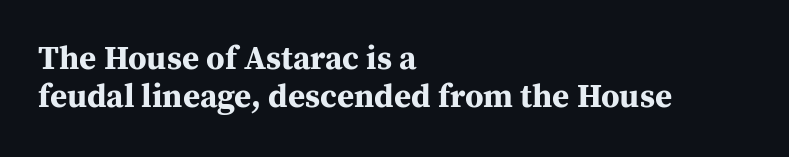
Line starts are locked; line ends wander. Closely set lines give the paragraph a compact silhouette. This is roman type, the default non-slanted kind. Does extra space separate the letters? No, they use regular spacing.
